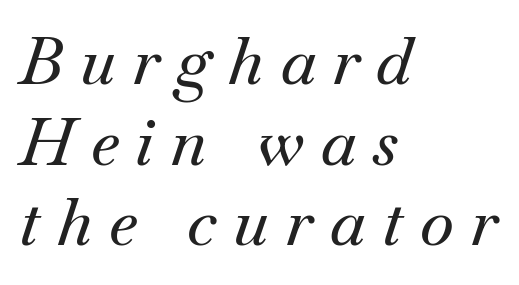
Does extra space separate the letters? Yes, quite a lot of it. This rendering features lettering with no underline. Line starts are locked; line ends wander. Proportional: the letters do not fall into vertical columns.
